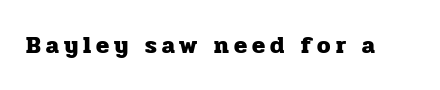
The image shows 24 px bold type, upright; set unusually wide letter spacing (+0.21 em), not underlined.
